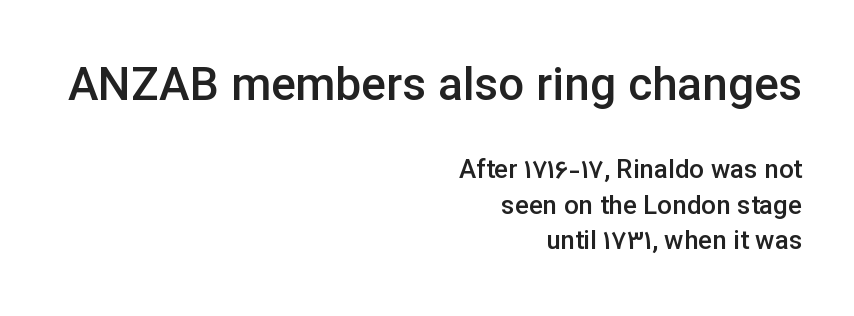
{"serif": "no", "italic": "no", "bold": "semi", "weight": "semibold", "width": "normal", "stroke_contrast": "low", "x_height": "medium", "monospaced": "no", "underline": "no", "align": "right", "line_spacing": "normal", "line_spacing_ratio": 1.36, "letter_spacing": "normal", "letter_spacing_em": 0.0, "larger_block": "first", "size_ratio": 1.77, "glyph_px": 46}
